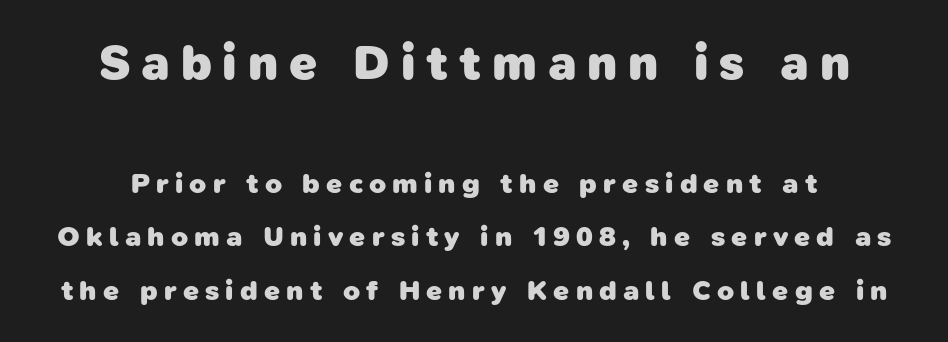
Serifs: no, the terminals of the letterforms are clean. Reading down the column, the eye jumps a long way to each next line. The rendering shrinks the type as you move from the upper chunk to the lower. These words are printed bold, with thick strokes throughout. Substantial extra tracking has been applied to these lines.
